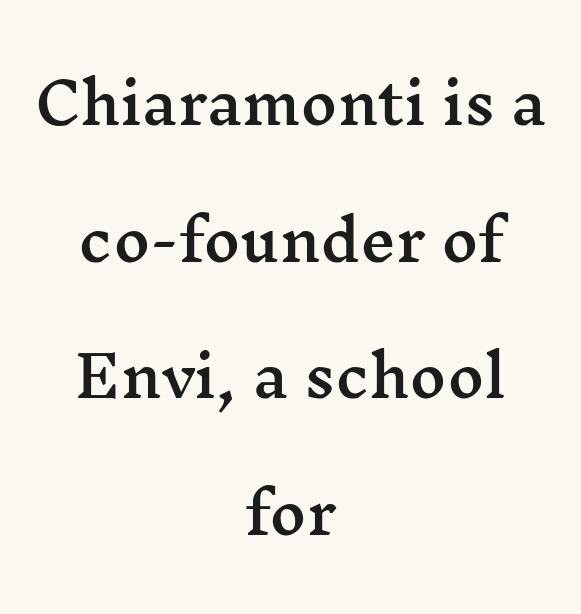
Q: Is the text italic (slanted)? A: No, it is upright.
Q: Is the typeface a serif or a sans-serif typeface? A: Serif.
Q: Is the text underlined? A: No.
Q: How is the paragraph aligned? A: Centered.
Q: Is the spacing between letters normal or unusually wide? A: Normal.
Q: Is the spacing between lines tight, normal or loose? A: Loose.
Q: Width (condensed, normal, or wide)? A: Wide.
Q: Stroke contrast? A: Medium.
Q: x-height? A: Medium.
Q: Monospaced? A: No.
